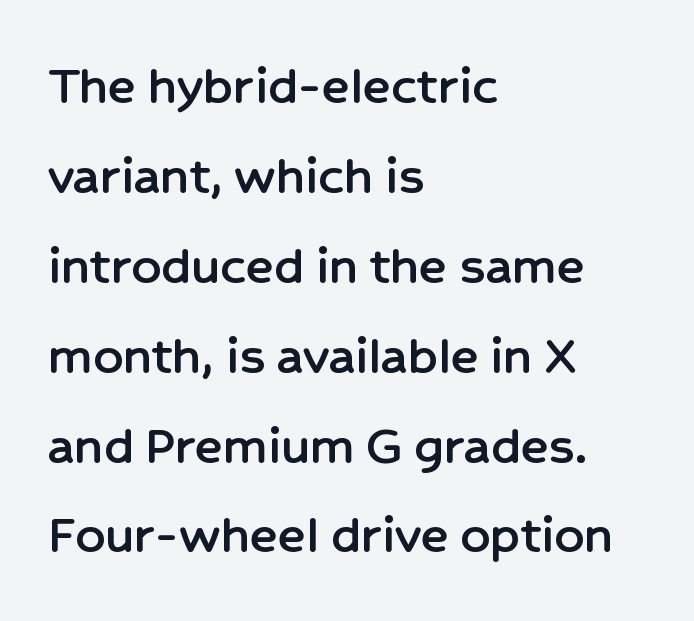
The letters advance in unequal steps, a hallmark of proportional type. The rendering uses a moderate line-height, typical for paragraphs. The designer went with a sans here, leaving each stem footless. Rule under the text: the space is simply empty.
